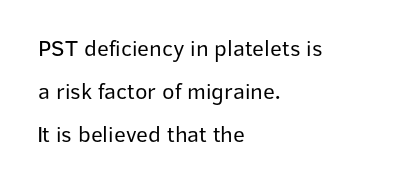
Q: Is the text bold? A: No.
Q: Is the text italic (slanted)? A: No, it is upright.
Q: Is the text underlined? A: No.
Q: How is the paragraph aligned? A: Left-aligned.
Q: Is the spacing between letters normal or unusually wide? A: Normal.
